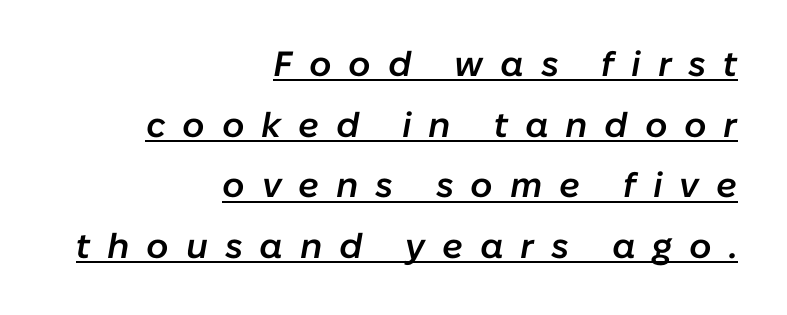
Q: Is the text bold? A: Semi-bold.
Q: Is the text italic (slanted)? A: Yes, it leans right by about 10 degrees.
Q: Is the text underlined? A: Yes.
Q: How is the paragraph aligned? A: Right-aligned.
Q: Is the spacing between letters normal or unusually wide? A: Unusually wide.
Q: Width (condensed, normal, or wide)? A: Normal.
Q: Stroke contrast? A: Low.
Q: x-height? A: Medium.
Q: Monospaced? A: No.
